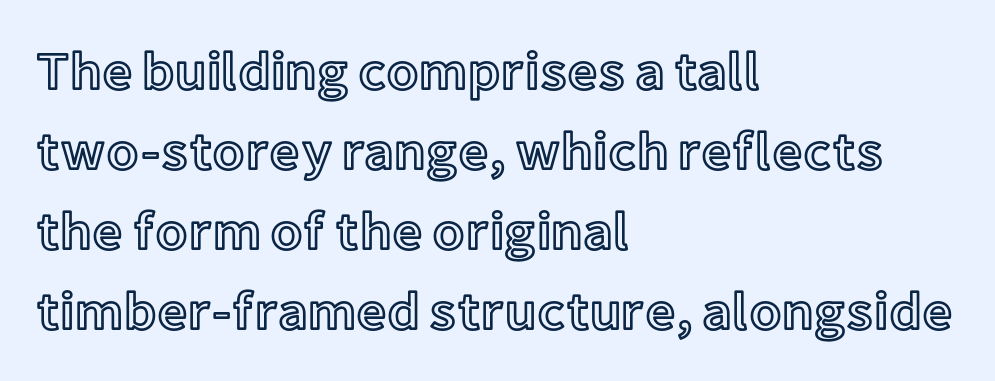
Q: Is the text italic (slanted)? A: No, it is upright.
Q: Is the text underlined? A: No.
Q: How is the paragraph aligned? A: Left-aligned.
Q: Is the spacing between letters normal or unusually wide? A: Normal.
Q: Is the spacing between lines tight, normal or loose? A: Normal.
Q: Width (condensed, normal, or wide)? A: Normal.
Q: x-height? A: Medium.
Q: Monospaced? A: No.
